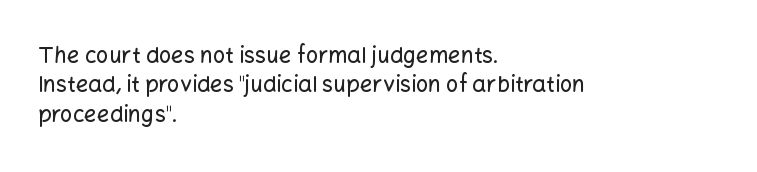
Reading down the block, your eye returns to a fixed left position each line. The type sits square on the baseline with zero lean. The space directly below the letters is spotless. Notice how descenders clear the ascenders below comfortably — that's standard leading. Each word holds together tightly as a unit, with standard inter-letter gaps.
